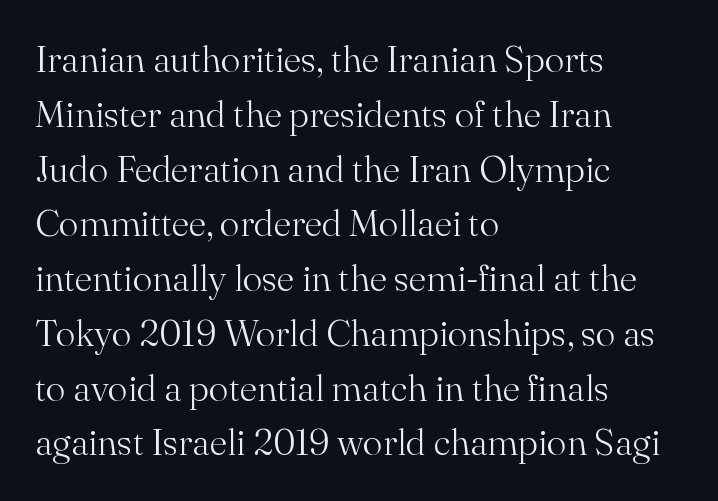
Bare-footed words on every line. Every row of glyphs begins at an identical x-position on the left. Is this a sans? No — the strokes have serifs. These lines were composed using upright roman letters. Here the designer chose a conventional face with non-uniform glyph widths. This block has exactly the height ordinary leading produces.
